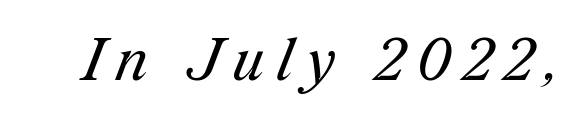
The image shows 59 px regular-weight serif type; set unusually wide letter spacing (+0.21 em), not underlined; medium stroke contrast and a medium x-height.
